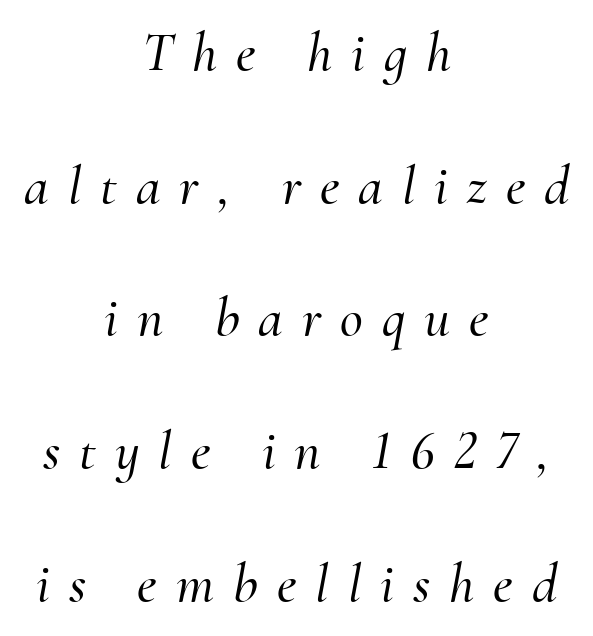
{"serif": "yes", "italic": "yes", "lean": "right", "slant_degrees": 10, "width": "normal", "stroke_contrast": "medium", "x_height": "small", "monospaced": "no", "underline": "no", "align": "center", "line_spacing": "loose", "line_spacing_ratio": 2.37, "letter_spacing": "wide", "letter_spacing_em": 0.34, "glyph_px": 56}
